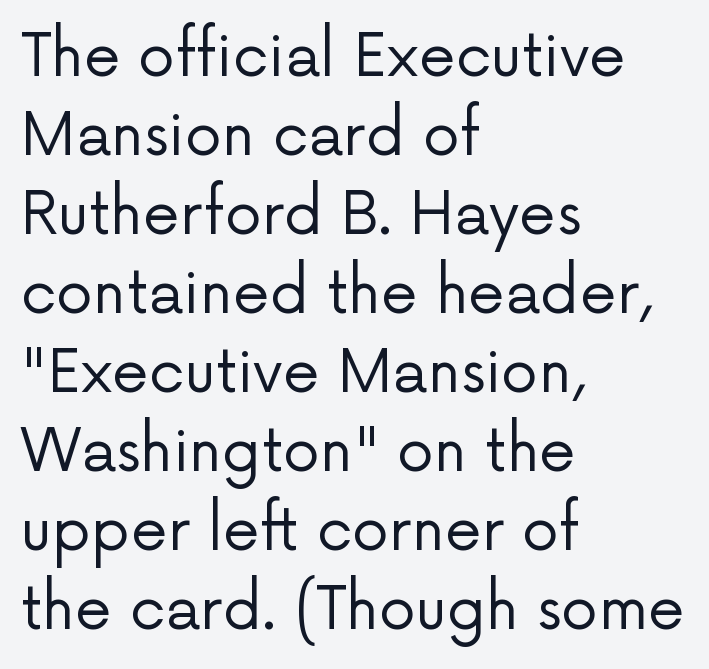
{"serif": "no", "italic": "no", "bold": "no", "weight": "regular", "width": "normal", "stroke_contrast": "low", "x_height": "medium", "monospaced": "no", "underline": "no", "align": "left", "line_spacing": "normal", "line_spacing_ratio": 1.34, "letter_spacing": "normal", "letter_spacing_em": 0.0, "glyph_px": 59}
